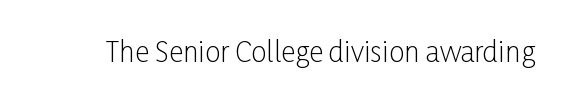
The image shows 28 px light, condensed sans-serif type, upright; set normal letter spacing, not underlined; low stroke contrast and a medium x-height.
